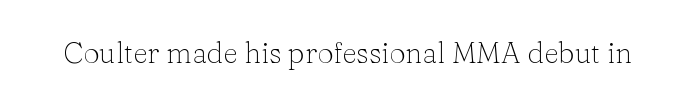
The image shows 29 px light serif type, upright; set normal letter spacing, not underlined; low stroke contrast and a medium x-height.
